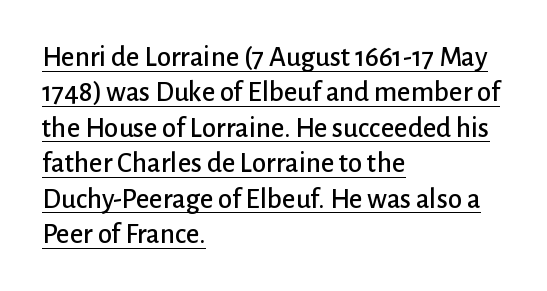
The letters stand straight up with perfectly vertical stems. The face used here is proportionally spaced, like ordinary book or web type. Font category for this specimen: sans-serif. Is the block centered? No — it sits flush against the left margin. The lettering is marked with a stroke running underneath it.
